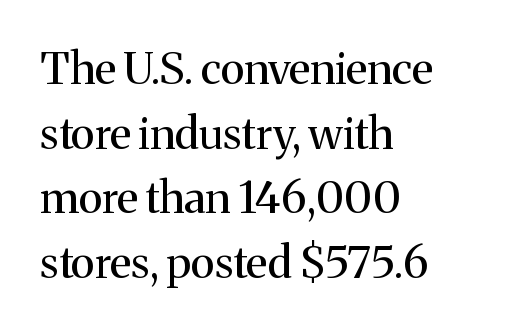
{"serif": "yes", "italic": "no", "bold": "no", "weight": "regular", "width": "normal", "stroke_contrast": "medium", "x_height": "medium", "monospaced": "no", "underline": "no", "align": "left", "line_spacing": "normal", "line_spacing_ratio": 1.47, "letter_spacing": "normal", "letter_spacing_em": 0.0, "glyph_px": 44}
